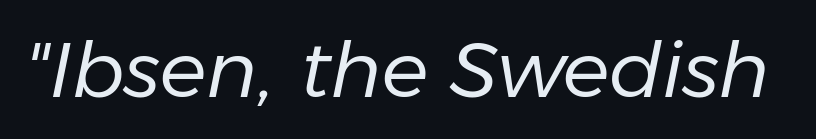
Q: Is the text bold? A: No.
Q: Is the text italic (slanted)? A: Yes, it leans right by about 11 degrees.
Q: Is the text underlined? A: No.
Q: Is the spacing between letters normal or unusually wide? A: Normal.
Q: Width (condensed, normal, or wide)? A: Normal.
Q: Stroke contrast? A: Low.
Q: x-height? A: Medium.
Q: Monospaced? A: No.
